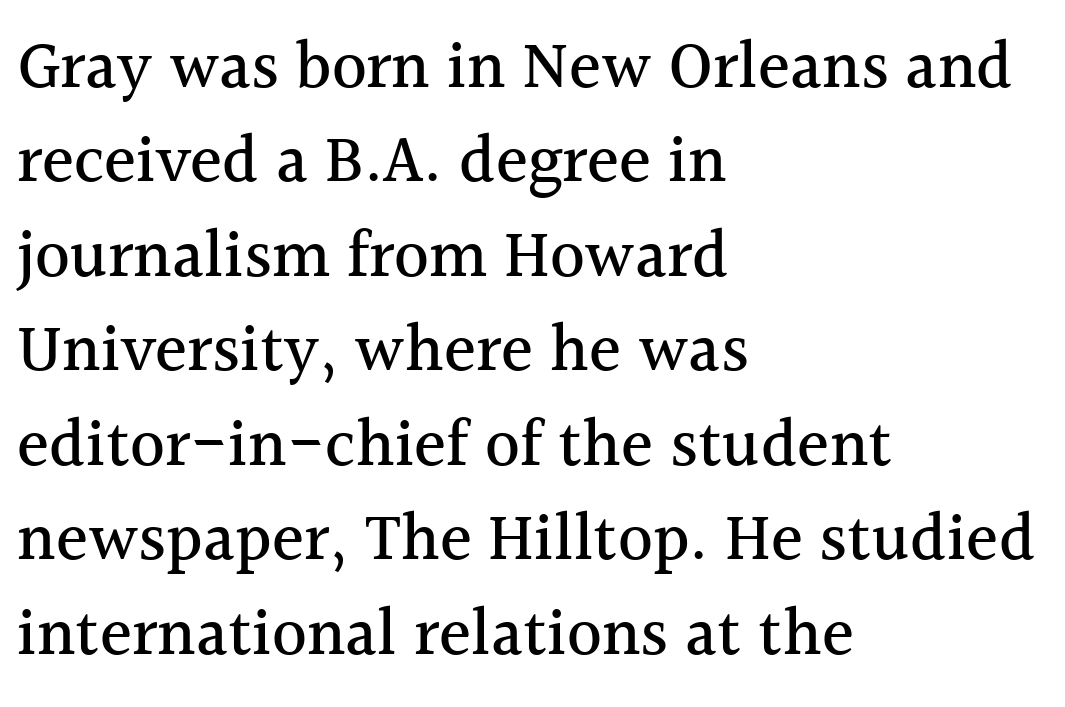
{"serif": "yes", "italic": "no", "width": "normal", "x_height": "medium", "monospaced": "no", "underline": "no", "align": "left", "line_spacing": "normal", "line_spacing_ratio": 1.41, "letter_spacing": "normal", "letter_spacing_em": 0.0, "glyph_px": 67}
